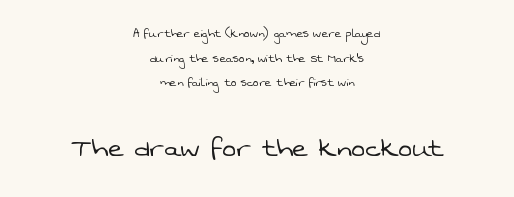
Q: Is the text bold? A: No.
Q: Is the typeface a serif or a sans-serif typeface? A: Sans-serif.
Q: Is the text underlined? A: No.
Q: How is the paragraph aligned? A: Centered.
Q: Is the spacing between letters normal or unusually wide? A: Normal.
Q: Which block of text is set in a larger size, the first (top) or the second (bottom)? A: The second (bottom) one.
Q: Width (condensed, normal, or wide)? A: Normal.
Q: Stroke contrast? A: Low.
Q: x-height? A: Medium.
Q: Monospaced? A: No.
